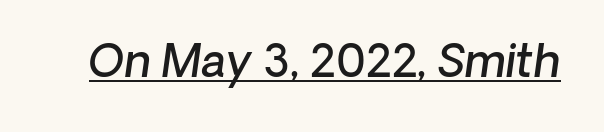
Here the designer chose a conventional face with non-uniform glyph widths. Slightly chunky letters — semibold, I'd say, not full bold. Default kerning and tracking; the words read as compact shapes. Notice how the stems are inclined rather than vertical — that's the hallmark of italics. The rendering uses the underline text-decoration.
